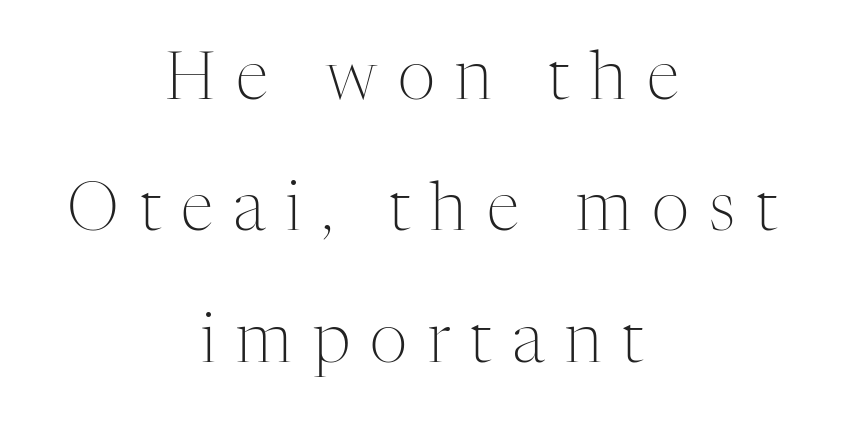
Q: Is the text bold? A: No.
Q: Is the text italic (slanted)? A: No, it is upright.
Q: Is the typeface a serif or a sans-serif typeface? A: Serif.
Q: Is the text underlined? A: No.
Q: How is the paragraph aligned? A: Centered.
Q: Is the spacing between letters normal or unusually wide? A: Unusually wide.
Q: Is the spacing between lines tight, normal or loose? A: Loose.
Q: Width (condensed, normal, or wide)? A: Normal.
Q: Stroke contrast? A: Medium.
Q: x-height? A: Medium.
Q: Monospaced? A: No.
